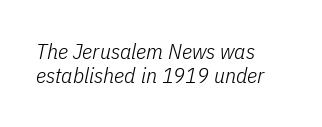
Q: Is the text bold? A: No.
Q: Is the text italic (slanted)? A: Yes, it leans right by about 11 degrees.
Q: Is the text underlined? A: No.
Q: How is the paragraph aligned? A: Left-aligned.
Q: Is the spacing between letters normal or unusually wide? A: Normal.
Q: Is the spacing between lines tight, normal or loose? A: Tight.
